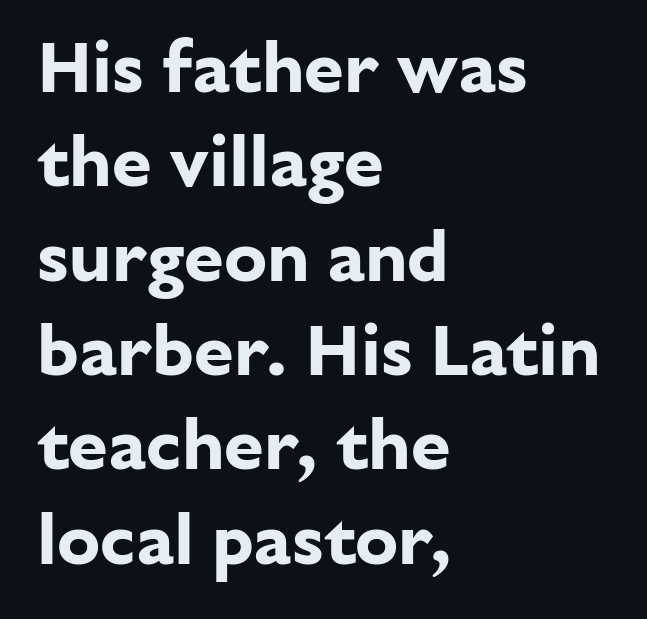
Q: Is the text bold? A: Yes.
Q: Is the text italic (slanted)? A: No, it is upright.
Q: Is the typeface a serif or a sans-serif typeface? A: Sans-serif.
Q: Is the text underlined? A: No.
Q: How is the paragraph aligned? A: Left-aligned.
Q: Is the spacing between letters normal or unusually wide? A: Normal.
Q: Is the spacing between lines tight, normal or loose? A: Normal.
Q: Width (condensed, normal, or wide)? A: Normal.
Q: Stroke contrast? A: Low.
Q: x-height? A: Medium.
Q: Monospaced? A: No.
